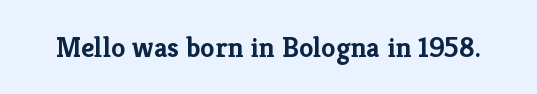
The zone under the glyphs is completely vacant. As a designer I'd log this as weight 700, bold. The rendering uses natural spacing where letterforms have individual widths. Is the letter spacing exaggerated? No — it looks like the ordinary default.
